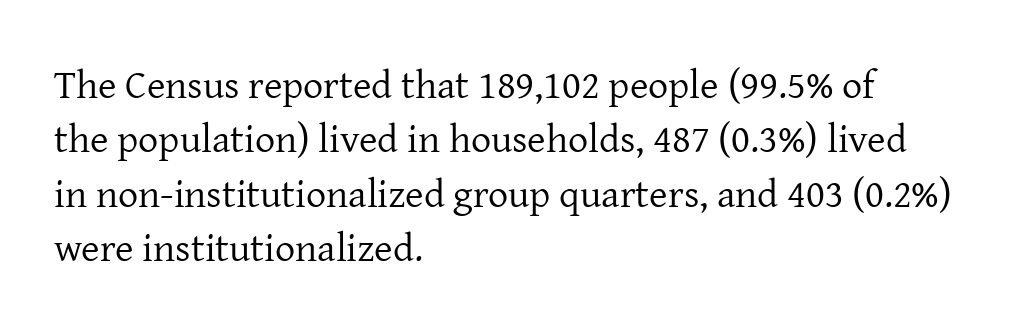
Small tapered or slab feet sit at the stroke ends, so this counts as serif. A clean baseline with only descenders dipping below it. The rendering anchors every line to the left-hand side. Here the designer chose a conventional face with non-uniform glyph widths.
